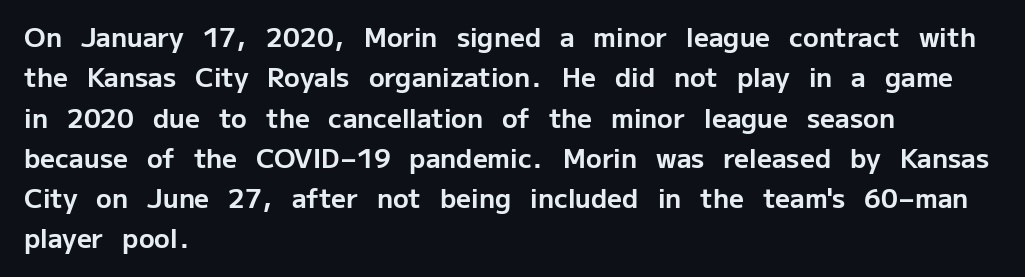
A classic flush-left, rag-right setting is used for this passage. Rows of type keep a routine distance in the vertical direction. Descenders are the only things crossing below the line. The strokes are fattened all the way to bold. Tracking value appears to be zero — textbook default spacing.
